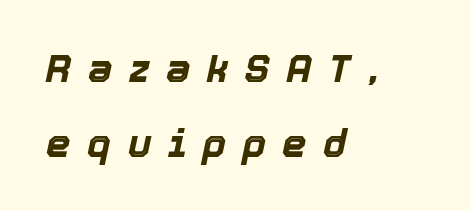
The image shows 39 px bold type, italic (leaning right); set left-aligned, loose line spacing (1.92x), unusually wide letter spacing (+0.42 em), not underlined; a medium x-height.
